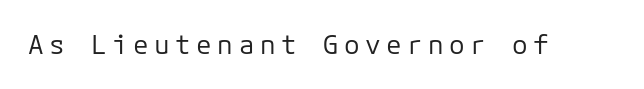
Q: Is the text bold? A: No.
Q: Is the text italic (slanted)? A: No, it is upright.
Q: Is the text underlined? A: No.
Q: Is the spacing between letters normal or unusually wide? A: Unusually wide.
